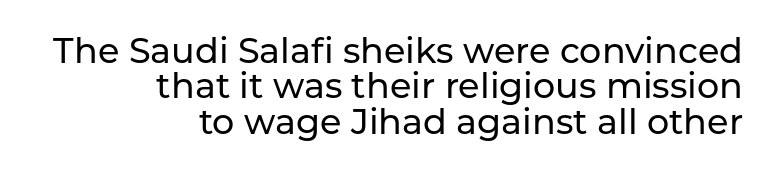
The image shows 35 px sans-serif type, upright; set right-aligned, tight line spacing (1.01x), normal letter spacing, not underlined; low stroke contrast and a medium x-height.
